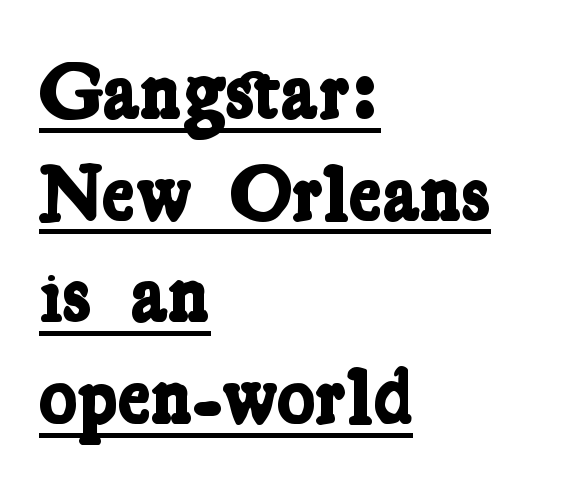
The image shows 80 px bold, condensed serif type; set left-aligned, normal line spacing (1.27x), normal letter spacing, underlined; low stroke contrast and a medium x-height.
